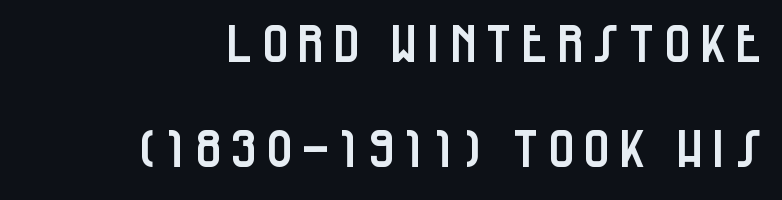
Ordinary non-slanted type is in use. Typographically, this falls in the sans-serif category. One glance says open: line gaps are wider than usual. Letters rest on an invisible, unmarked baseline. Compared with a flush-left layout, this one pins lines to the opposite, right side.
